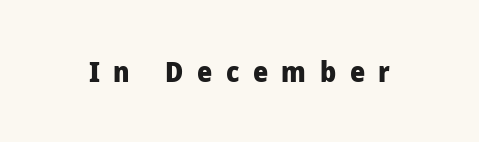
Q: Is the text bold? A: Yes.
Q: Is the text italic (slanted)? A: No, it is upright.
Q: Is the typeface a serif or a sans-serif typeface? A: Sans-serif.
Q: Is the text underlined? A: No.
Q: Is the spacing between letters normal or unusually wide? A: Unusually wide.
Q: Width (condensed, normal, or wide)? A: Normal.
Q: Stroke contrast? A: Low.
Q: x-height? A: Medium.
Q: Monospaced? A: No.
